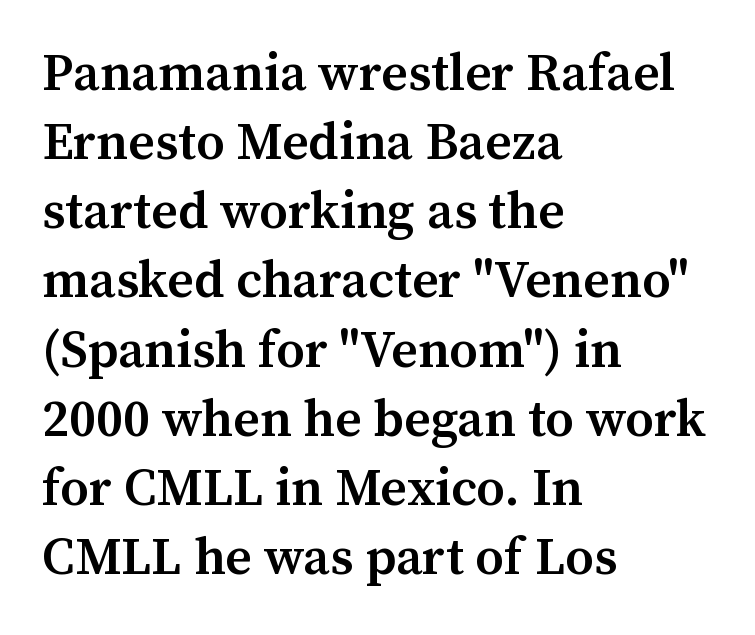
The image shows 52 px semibold serif type, upright; set left-aligned, normal line spacing (1.33x), normal letter spacing, not underlined; medium stroke contrast and a medium x-height.
